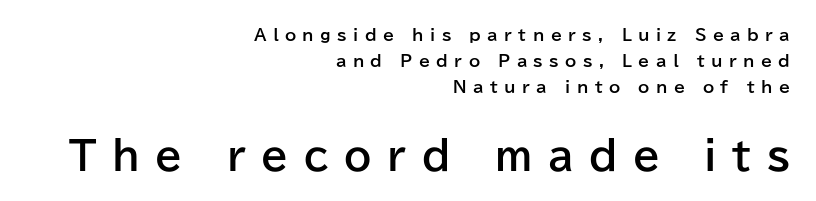
{"serif": "no", "italic": "no", "bold": "yes", "weight": "bold", "width": "normal", "stroke_contrast": "low", "x_height": "medium", "monospaced": "no", "underline": "no", "align": "right", "line_spacing": "normal", "line_spacing_ratio": 1.62, "letter_spacing": "wide", "letter_spacing_em": 0.4, "larger_block": "second", "size_ratio": 2.44, "glyph_px": 39}
